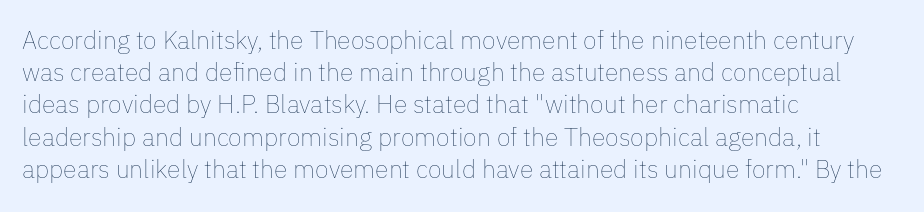
These lines keep a tight, regular rhythm from letter to letter. This sample is left-justified, so line endings fall wherever the words run out. The space between consecutive lines is moderate. Do the letters lean? They stand straight. The passage shown is not underscored anywhere. Stems and bowls with no extra thickness — not bold.
